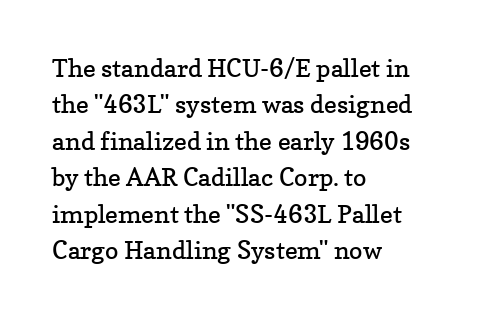
The image shows 25 px text type, upright; set left-aligned, normal line spacing (1.46x), normal letter spacing, not underlined.
